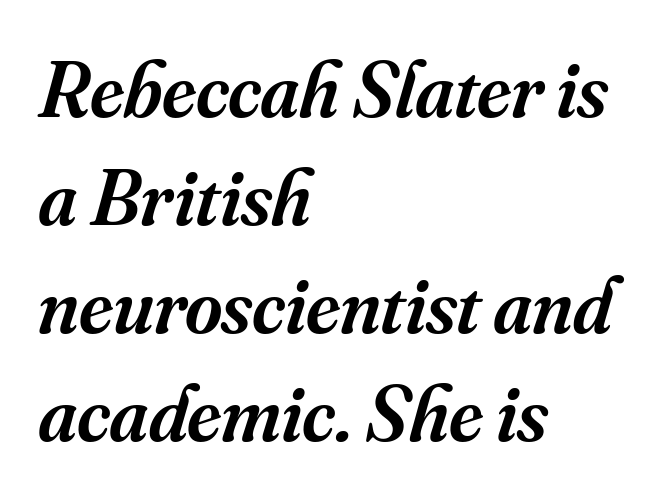
Q: Is the text bold? A: Semi-bold.
Q: Is the text italic (slanted)? A: Yes, it leans right by about 16 degrees.
Q: Is the typeface a serif or a sans-serif typeface? A: Serif.
Q: Is the text underlined? A: No.
Q: How is the paragraph aligned? A: Left-aligned.
Q: Is the spacing between letters normal or unusually wide? A: Normal.
Q: Is the spacing between lines tight, normal or loose? A: Normal.
Q: Width (condensed, normal, or wide)? A: Normal.
Q: Stroke contrast? A: Medium.
Q: x-height? A: Small.
Q: Monospaced? A: No.
